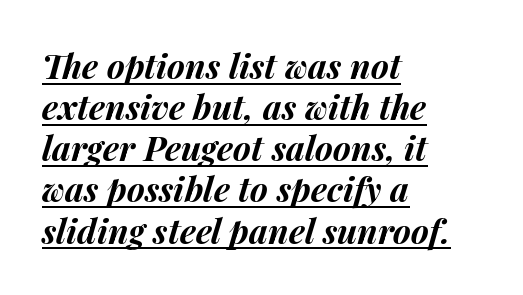
Q: Is the text bold? A: Yes.
Q: Is the text italic (slanted)? A: Yes, it leans right by about 14 degrees.
Q: Is the text underlined? A: Yes.
Q: How is the paragraph aligned? A: Left-aligned.
Q: Is the spacing between letters normal or unusually wide? A: Normal.
Q: Width (condensed, normal, or wide)? A: Normal.
Q: Stroke contrast? A: Medium.
Q: x-height? A: Medium.
Q: Monospaced? A: No.
